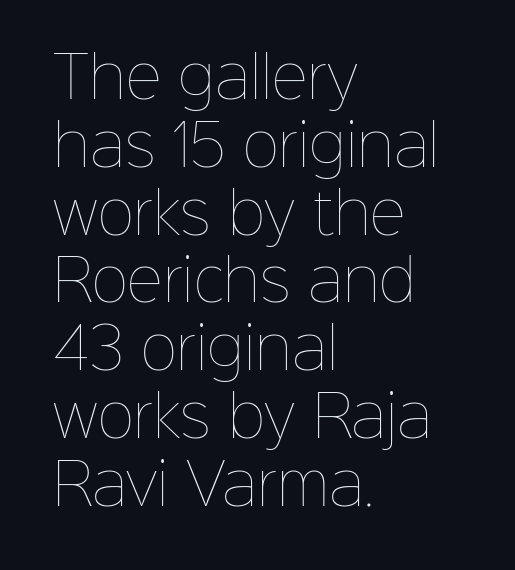
The image shows 56 px thin type, upright; set left-aligned, line spacing 1.21x, normal letter spacing, not underlined; low stroke contrast and a medium x-height.
